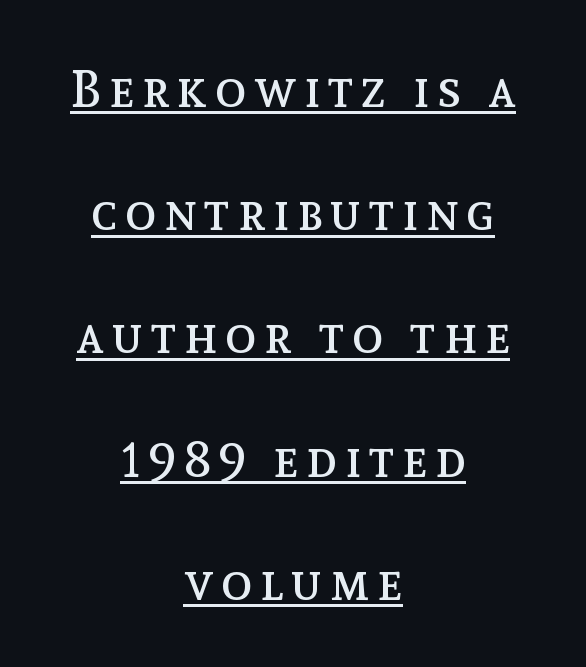
Italic? Not at all — the glyphs are vertical. Casual observation: everything's sitting right in the middle. In designer terms, the underline attribute is active on this setting. What's the leading like? Stretched, with rows far apart.
